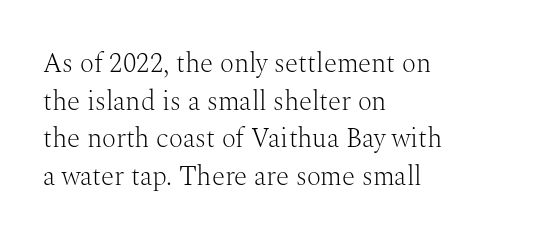
The image shows 27 px text type, upright; set left-aligned, normal line spacing (1.39x), normal letter spacing, not underlined.
